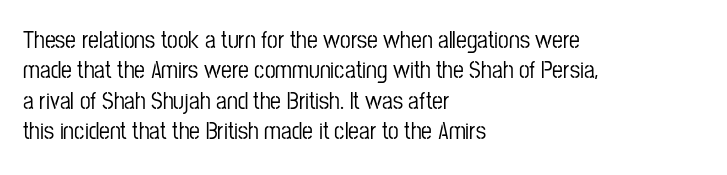
Q: Is the text italic (slanted)? A: No, it is upright.
Q: Is the text underlined? A: No.
Q: How is the paragraph aligned? A: Left-aligned.
Q: Is the spacing between letters normal or unusually wide? A: Normal.
Q: Is the spacing between lines tight, normal or loose? A: Normal.
